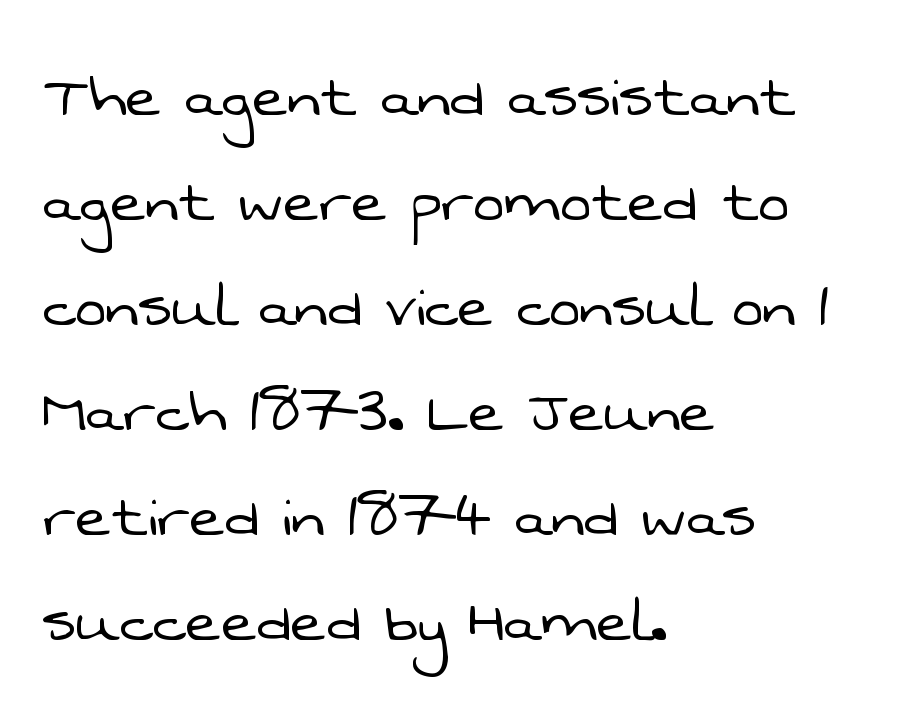
What kind of face is this? One without serifs — a sans. The typeface has the unassuming heft of standard copy or less. The passage shown is typed in a proportional face where columns would drift. The baseline area is clear. A classic flush-left, rag-right setting is used for this passage.
